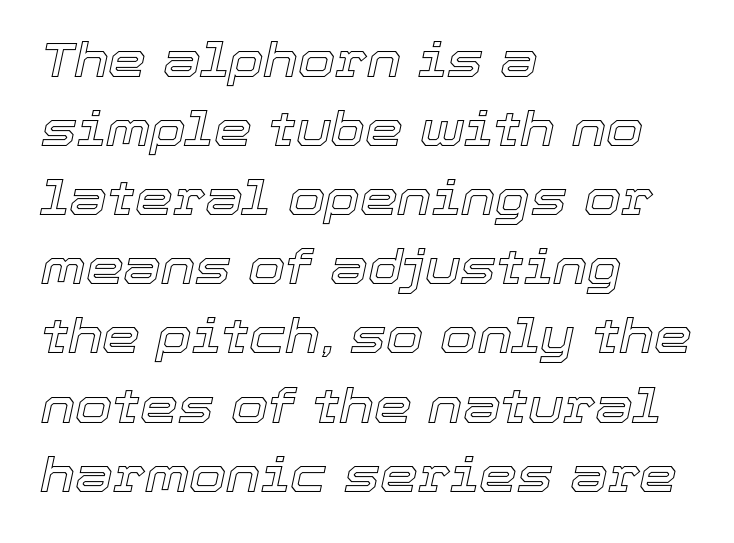
Q: Is the text italic (slanted)? A: Yes, it leans right by about 12 degrees.
Q: Is the text underlined? A: No.
Q: How is the paragraph aligned? A: Left-aligned.
Q: Is the spacing between letters normal or unusually wide? A: Normal.
Q: Is the spacing between lines tight, normal or loose? A: Normal.
Q: Width (condensed, normal, or wide)? A: Normal.
Q: x-height? A: Medium.
Q: Monospaced? A: No.
